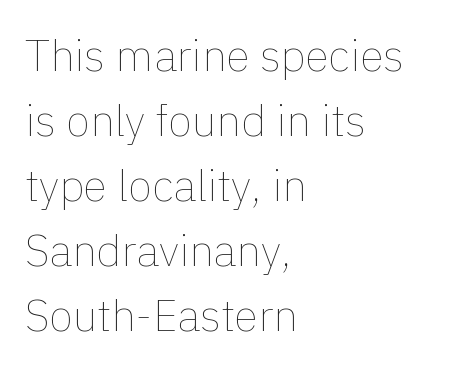
The rendering uses natural spacing where letterforms have individual widths. The letters look calm and open, with moderate or lighter stems. Is there any slant? The stems are plumb. Beneath every word, the page is bare. Caption: standard tracking, unaltered.
